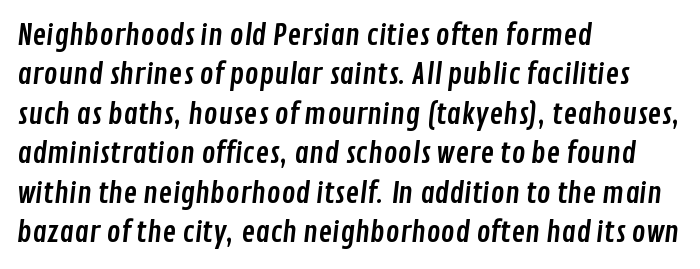
The image shows 29 px condensed sans-serif type; set left-aligned, normal line spacing (1.36x), normal letter spacing, not underlined; low stroke contrast and a medium x-height.
